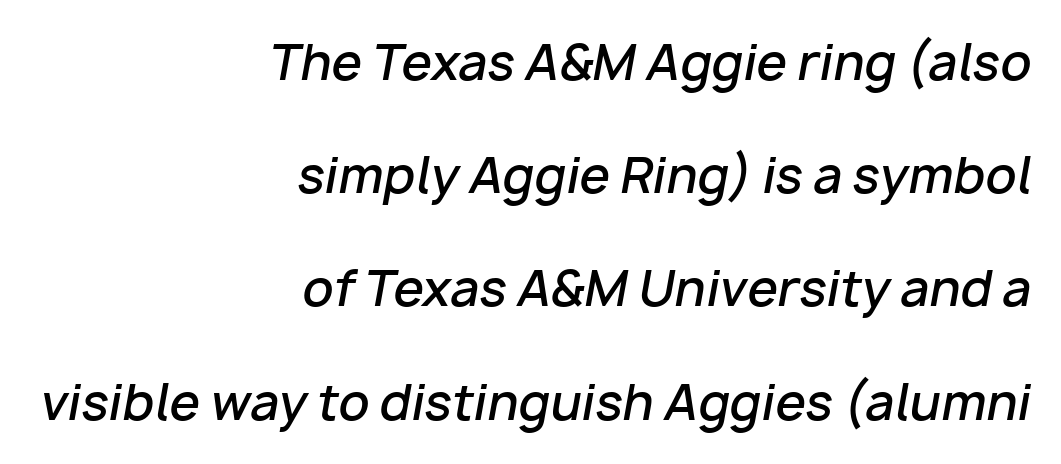
Q: Is the text bold? A: Semi-bold.
Q: Is the text italic (slanted)? A: Yes, it leans right by about 10 degrees.
Q: Is the text underlined? A: No.
Q: How is the paragraph aligned? A: Right-aligned.
Q: Is the spacing between letters normal or unusually wide? A: Normal.
Q: Is the spacing between lines tight, normal or loose? A: Loose.
Q: Width (condensed, normal, or wide)? A: Normal.
Q: Stroke contrast? A: Low.
Q: x-height? A: Medium.
Q: Monospaced? A: No.
